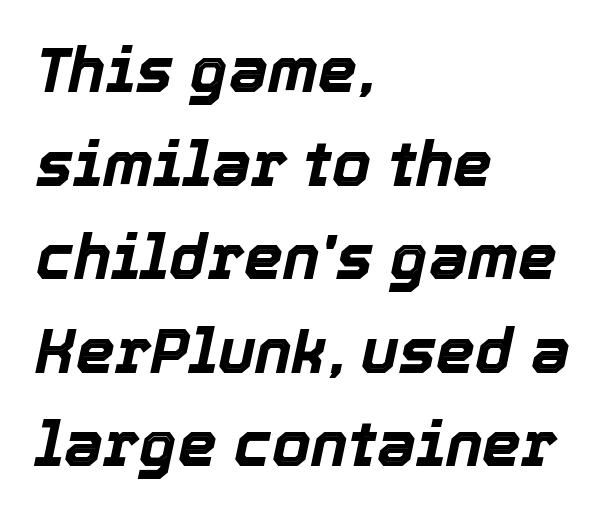
{"italic": "yes", "lean": "right", "slant_degrees": 12, "bold": "yes", "weight": "bold", "width": "normal", "x_height": "medium", "monospaced": "no", "underline": "no", "align": "left", "line_spacing": "normal", "line_spacing_ratio": 1.51, "letter_spacing": "normal", "letter_spacing_em": 0.0, "glyph_px": 62}
